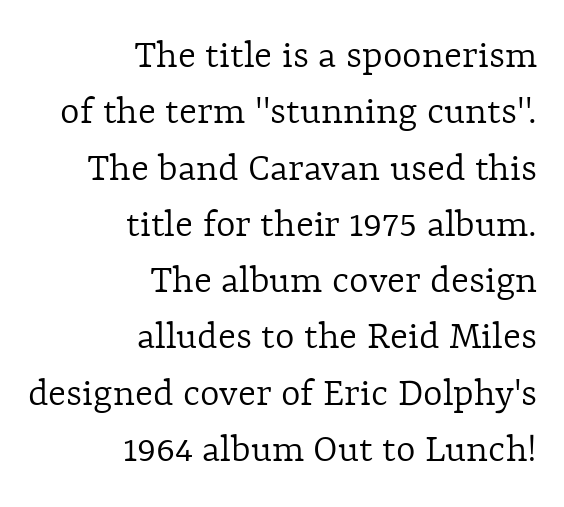
{"italic": "no", "bold": "no", "weight": "light", "width": "normal", "x_height": "medium", "monospaced": "no", "underline": "no", "align": "right", "line_spacing": "normal", "line_spacing_ratio": 1.34, "letter_spacing": "normal", "letter_spacing_em": 0.0, "glyph_px": 42}
